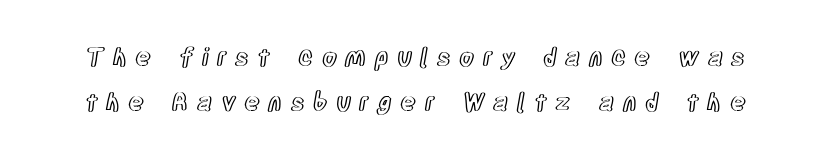
{"underline": "no", "line_spacing_ratio": 1.88, "letter_spacing": "wide", "letter_spacing_em": 0.36, "glyph_px": 24}
